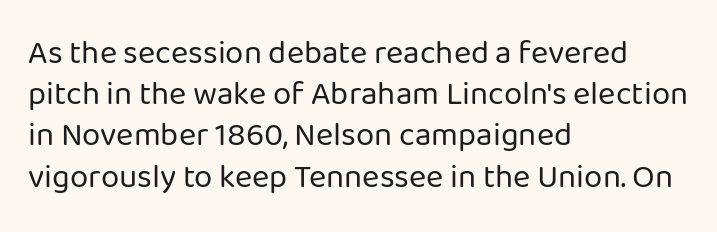
Type style note: lacks serifs. Honestly, the row spacing looks completely unremarkable. The face looks like a standard text weight, possibly lighter. The letters advance in unequal steps, a hallmark of proportional type.
